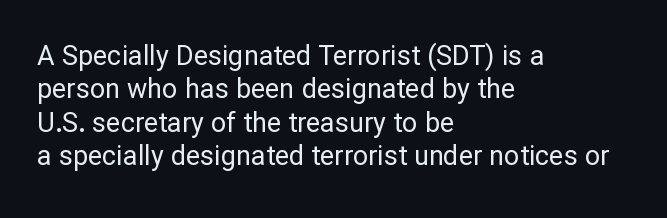
The image shows 27 px text type, upright; set left-aligned, line spacing 1.24x, normal letter spacing, not underlined.
